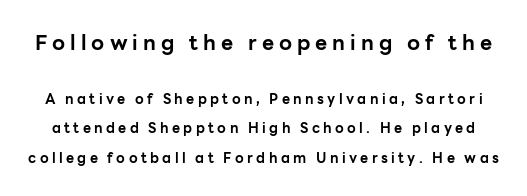
The image shows 21 px bold type, upright; set loose line spacing (2.13x), unusually wide letter spacing (+0.24 em), not underlined; the first (top) block is 1.5x larger.
